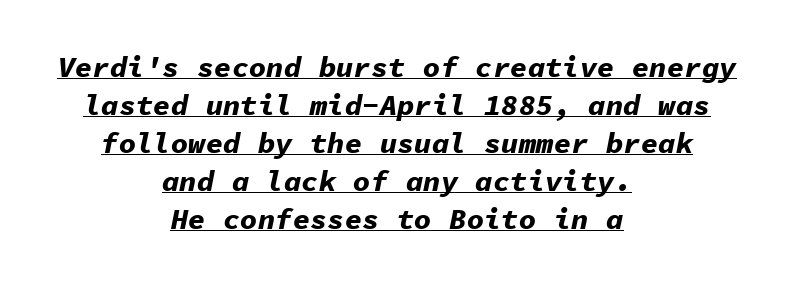
The whitespace from short lines is split evenly between both sides. The typesetter has applied underlining to the passage shown. Characters are canted at an angle relative to the baseline's perpendicular. How are the letters spaced? Ordinarily, with no added tracking.
